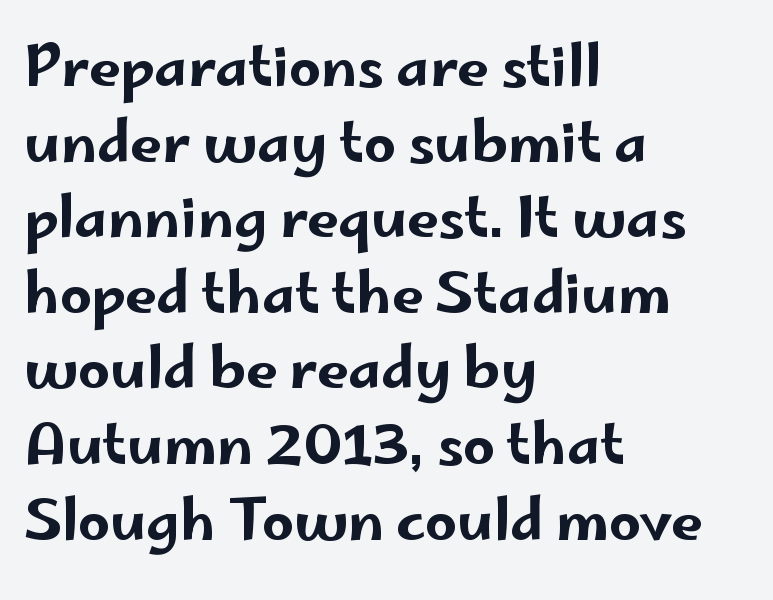
{"serif": "no", "italic": "no", "width": "wide", "stroke_contrast": "low", "x_height": "small", "monospaced": "no", "underline": "no", "align": "left", "line_spacing": "normal", "line_spacing_ratio": 1.35, "letter_spacing": "normal", "letter_spacing_em": 0.0, "glyph_px": 56}
